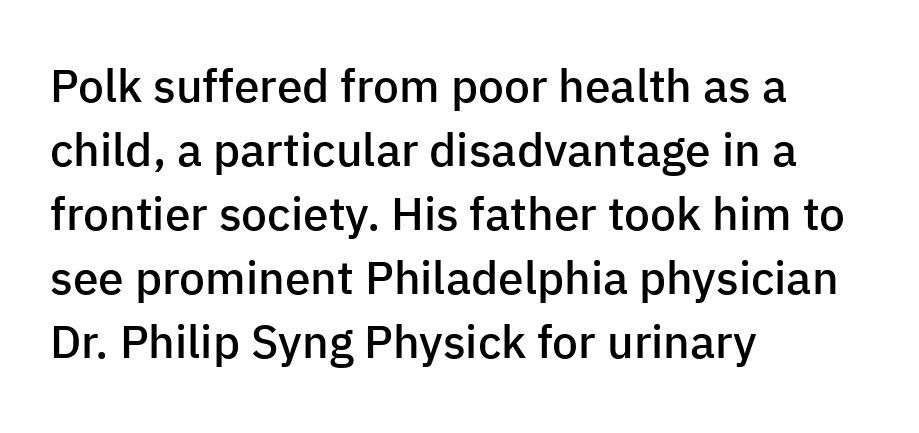
Typographically, this falls in the sans-serif category. A bare baseline throughout the passage. The lettering holds an erect, upright posture throughout. These lines are rendered in a variable-pitch font. Line beginnings align vertically; line endings do not. Spacing between characters is what you'd get straight out of the box.
